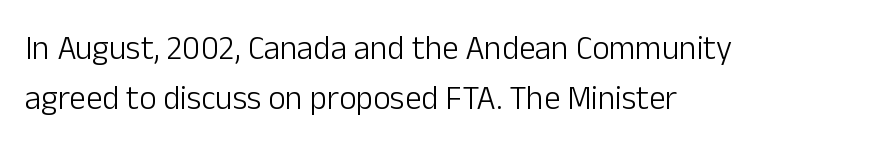
The image shows 33 px light sans-serif type, upright; set left-aligned, normal line spacing (1.51x), normal letter spacing, not underlined; low stroke contrast and a medium x-height.
